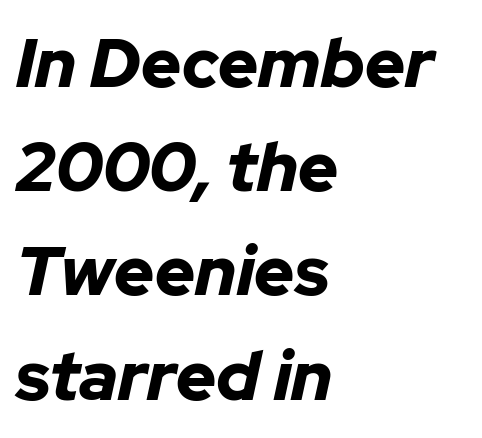
Q: Is the text bold? A: Yes.
Q: Is the text italic (slanted)? A: Yes, it leans right by about 12 degrees.
Q: Is the text underlined? A: No.
Q: How is the paragraph aligned? A: Left-aligned.
Q: Is the spacing between letters normal or unusually wide? A: Normal.
Q: Is the spacing between lines tight, normal or loose? A: Normal.
Q: Width (condensed, normal, or wide)? A: Normal.
Q: Stroke contrast? A: Low.
Q: x-height? A: Medium.
Q: Monospaced? A: No.
